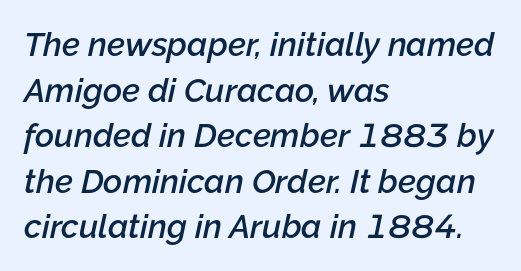
Q: Is the text bold? A: Semi-bold.
Q: Is the text italic (slanted)? A: Yes, it leans right by about 12 degrees.
Q: Is the text underlined? A: No.
Q: How is the paragraph aligned? A: Left-aligned.
Q: Is the spacing between letters normal or unusually wide? A: Normal.
Q: Is the spacing between lines tight, normal or loose? A: Normal.
Q: Width (condensed, normal, or wide)? A: Normal.
Q: Stroke contrast? A: Low.
Q: x-height? A: Medium.
Q: Monospaced? A: No.
